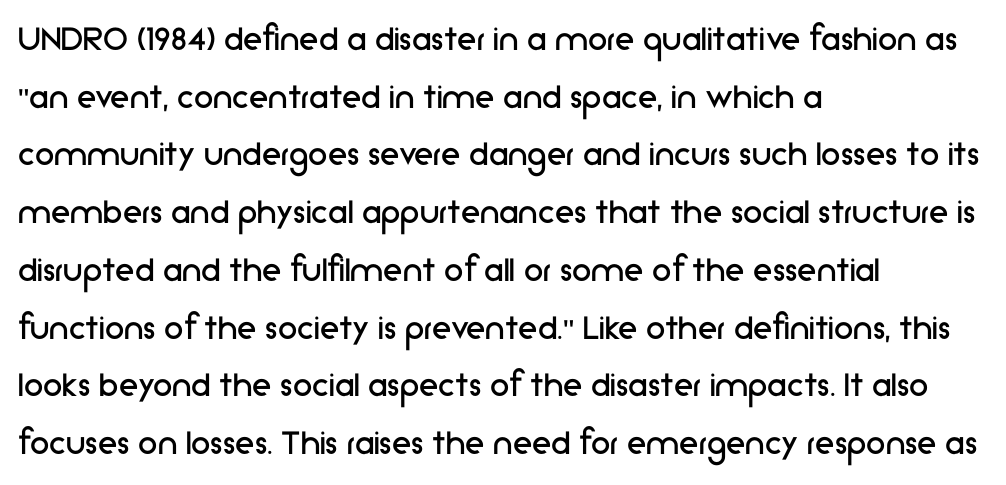
{"serif": "no", "italic": "no", "bold": "no", "weight": "regular", "width": "normal", "stroke_contrast": "low", "x_height": "medium", "monospaced": "no", "underline": "no", "align": "left", "line_spacing": "normal", "line_spacing_ratio": 1.48, "letter_spacing": "normal", "letter_spacing_em": 0.0, "glyph_px": 39}
